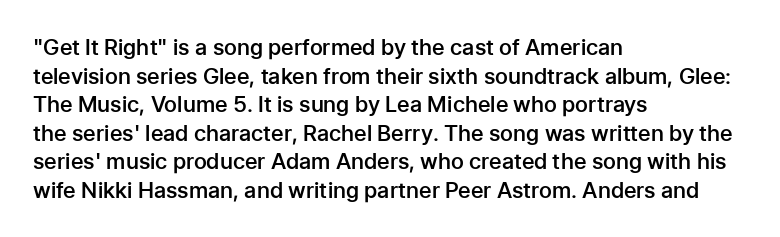
{"italic": "no", "bold": "semi", "underline": "no", "align": "left", "line_spacing": "normal", "line_spacing_ratio": 1.3, "letter_spacing": "normal", "letter_spacing_em": 0.0, "glyph_px": 22}
